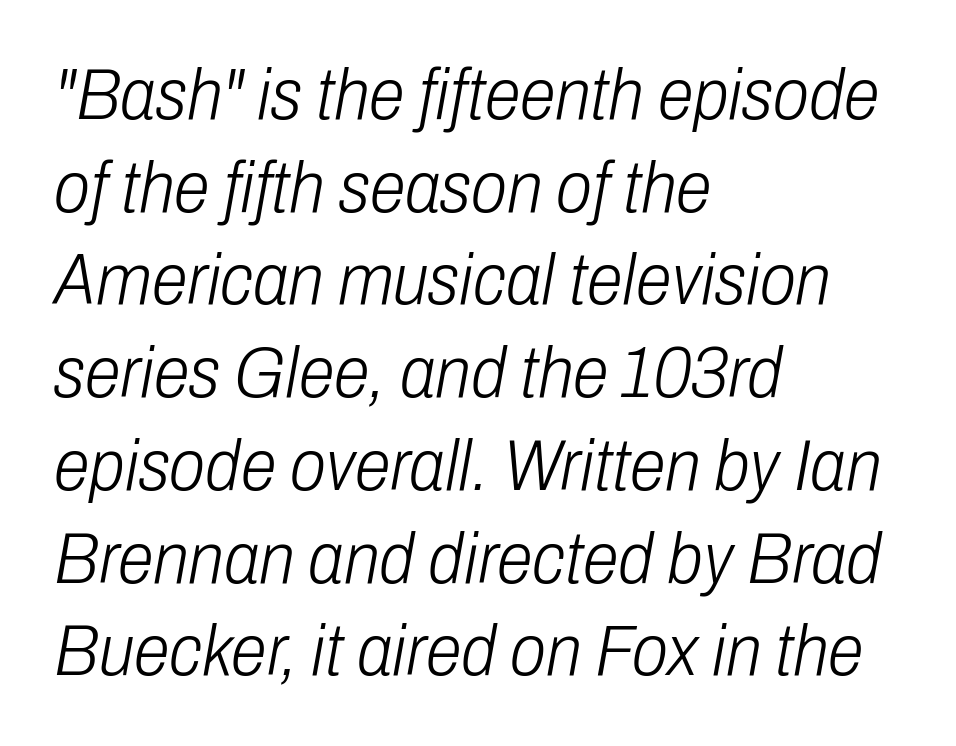
Every row of glyphs begins at an identical x-position on the left. The font sits on the lighter half of the weight spectrum, regular included. The glyphs look as if they've been sheared to an angle. Honestly, there is no underline to notice here at all. Interline gaps are of average width in this sample. Here the designer chose a conventional face with non-uniform glyph widths.
